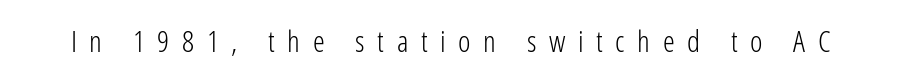
No feet cap the strokes, marking this as sans-serif type. Is this a fixed-width face? No — the glyphs have proportional, varying widths. Honestly, there is no underline to notice here at all. Tracking value appears strongly positive — letters spread wide.
